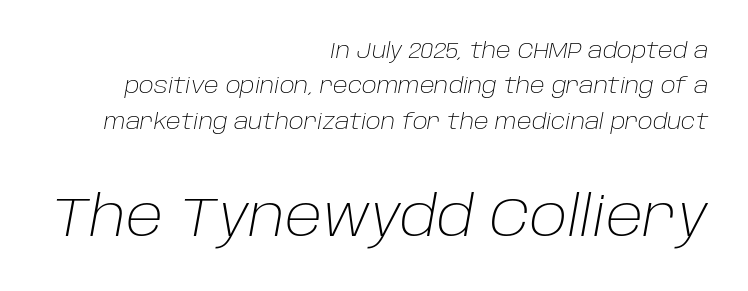
{"italic": "yes", "lean": "right", "slant_degrees": 10, "bold": "no", "weight": "light", "width": "normal", "stroke_contrast": "low", "x_height": "large", "monospaced": "no", "underline": "no", "align": "right", "line_spacing": "normal", "line_spacing_ratio": 1.61, "letter_spacing": "normal", "letter_spacing_em": 0.0, "larger_block": "second", "size_ratio": 2.55, "glyph_px": 56}
